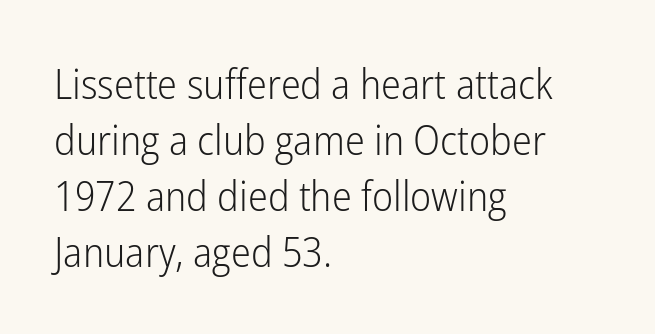
The image shows 42 px light, condensed sans-serif type, upright; set left-aligned, normal line spacing (1.33x), normal letter spacing, not underlined; low stroke contrast and a medium x-height.
